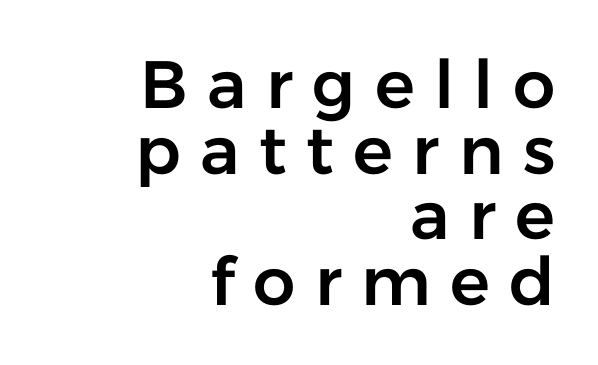
Q: Is the text italic (slanted)? A: No, it is upright.
Q: Is the typeface a serif or a sans-serif typeface? A: Sans-serif.
Q: Is the text underlined? A: No.
Q: How is the paragraph aligned? A: Right-aligned.
Q: Is the spacing between letters normal or unusually wide? A: Unusually wide.
Q: Is the spacing between lines tight, normal or loose? A: Tight.
Q: Width (condensed, normal, or wide)? A: Normal.
Q: Stroke contrast? A: Low.
Q: x-height? A: Medium.
Q: Monospaced? A: No.
